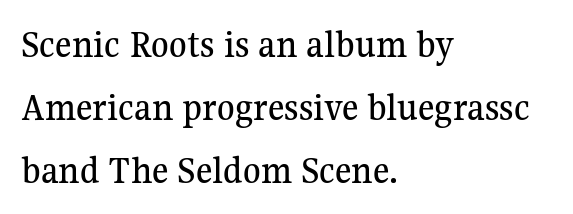
The image shows 40 px serif type, upright; set left-aligned, normal line spacing (1.57x), normal letter spacing, not underlined; medium stroke contrast and a medium x-height.
